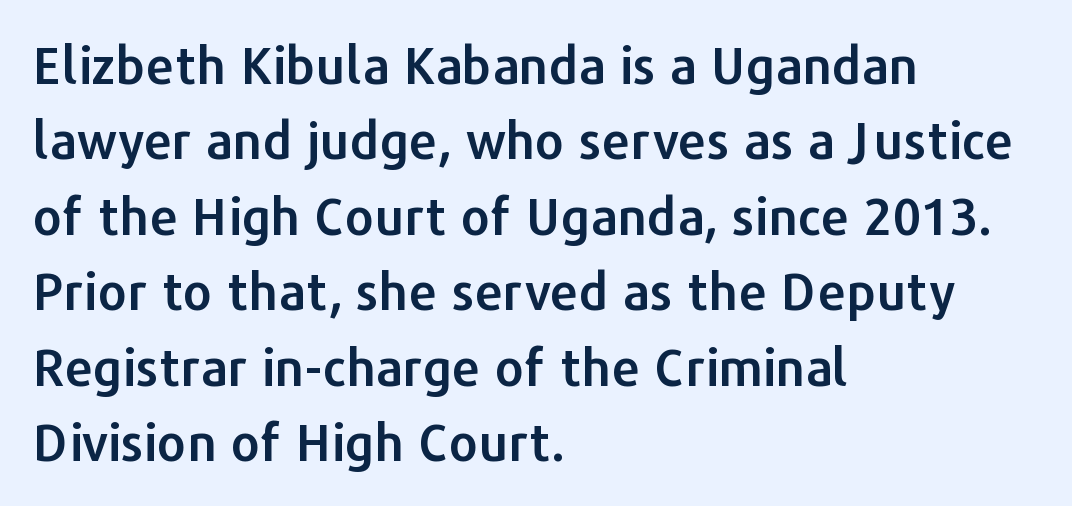
The lines sit at an ordinary, default distance from one another. The font family rendered here belongs to the sans-serif group. The strip under each line holds only bare page. Proportional: the letters do not fall into vertical columns. The type is set solid horizontally, with unmodified tracking. If you drew a ruler down the left edge, every line would touch it.
